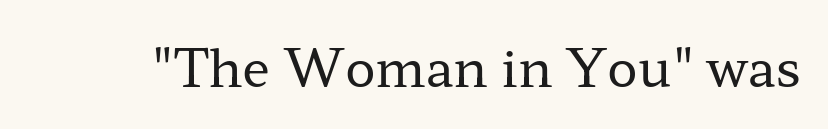
{"serif": "yes", "italic": "no", "bold": "no", "weight": "regular", "width": "wide", "stroke_contrast": "low", "x_height": "medium", "monospaced": "no", "underline": "no", "letter_spacing": "normal", "letter_spacing_em": 0.0, "glyph_px": 51}
